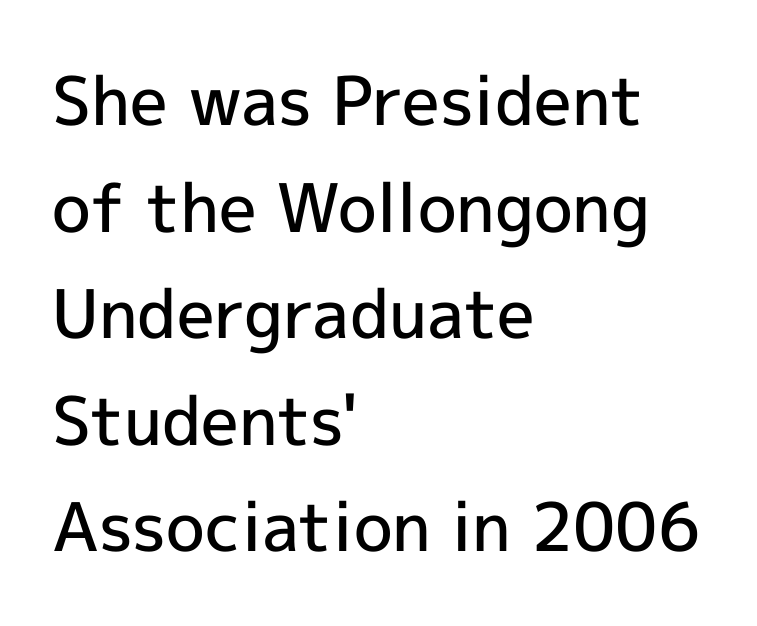
Here the designer chose a conventional face with non-uniform glyph widths. The strip under each line holds only bare page. Italic: no, the glyphs are upright roman. Interline gaps are of average width in this sample. The paragraph shown leans on its left margin.
